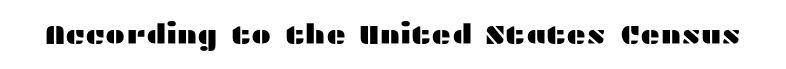
This rendering leaves character spacing at its baseline value. Has an underline been added? It has not. No italicization has been applied; the sample stays upright.
